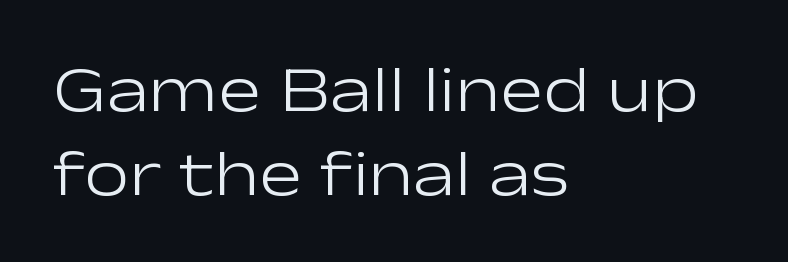
Each letter keeps its own natural width here, so spacing adapts to shape. A quiet, ordinary-to-light weight characterises the typeface. Compared with typical body copy, the letter spacing here is the same. The lines in this sample share a left origin and differ only in where they stop. Nobody drew a line under any word here.
